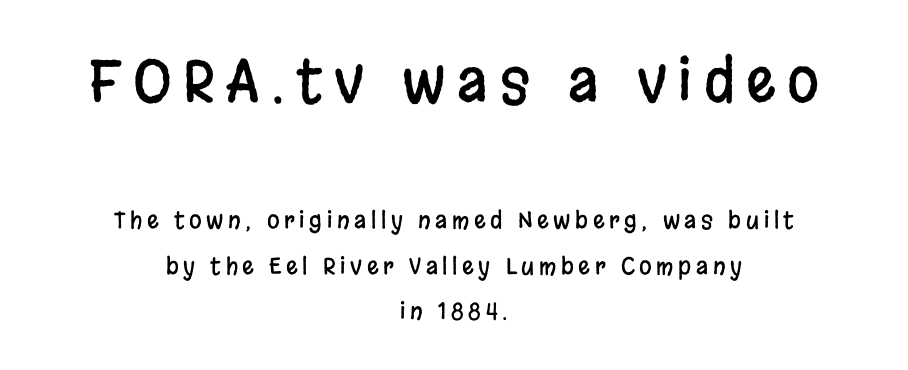
These lines are composed in type without serifs. Think of a printed novel: that variable character pitch is what you see here. Whoever set this chose breathing room over compactness in the vertical rhythm. Does the lettering tilt? It doesn't — this is upright. The words here are not underlined. The gaps between neighbouring characters are conspicuously large.
